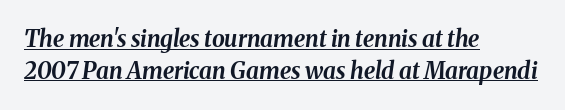
The image shows 23 px bold type, italic (leaning right); set left-aligned, normal line spacing (1.37x), normal letter spacing, underlined.
